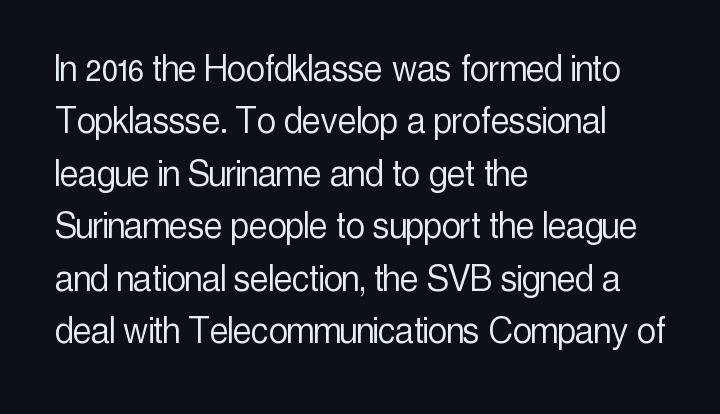
Caption: face not bold, strokes unweighted. Is the block centered? No — it sits flush against the left margin. The block of text has a typical density, with ordinary space between rows. The type family on display is of the sans-serif kind. Character widths vary here, with narrow letters taking less room than wide ones. Honestly, there is no underline to notice here at all.
